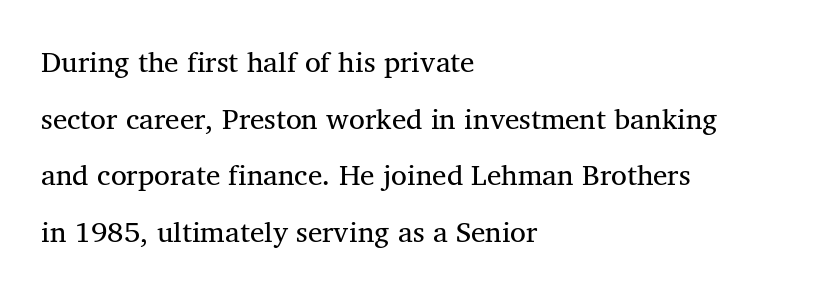
Short and long lines alike share a common starting point at left. Clear beneath every line of the passage. Vertical stems look standard width or narrower in stroke. If you drew a line through each stem, it would be perfectly vertical. To sum up the face: it has serifs. Honestly, the rows look like they've been pulled way apart.
